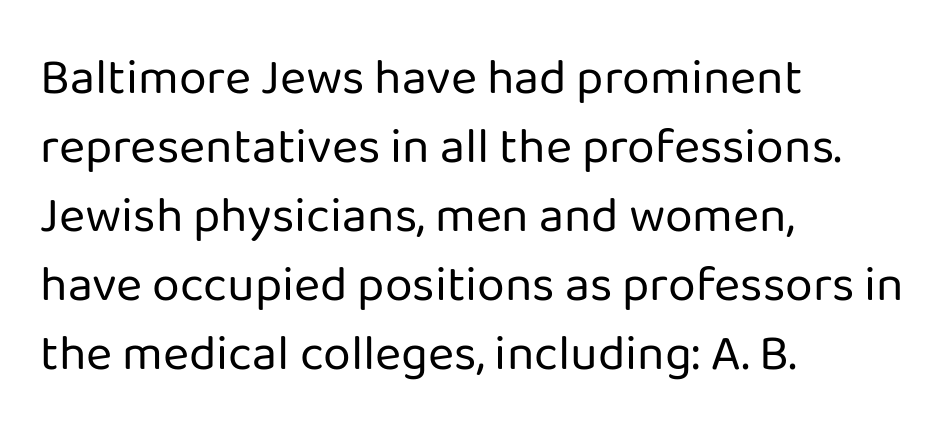
Here the glyphs are tracked normally, forming tight word shapes. These lines were composed using upright roman letters. The compositor pushed each line to the left boundary. A typesetter would call this proportional, since set widths differ per character. This is not heavy type; no bold has been used. The area under the type is left untouched.
